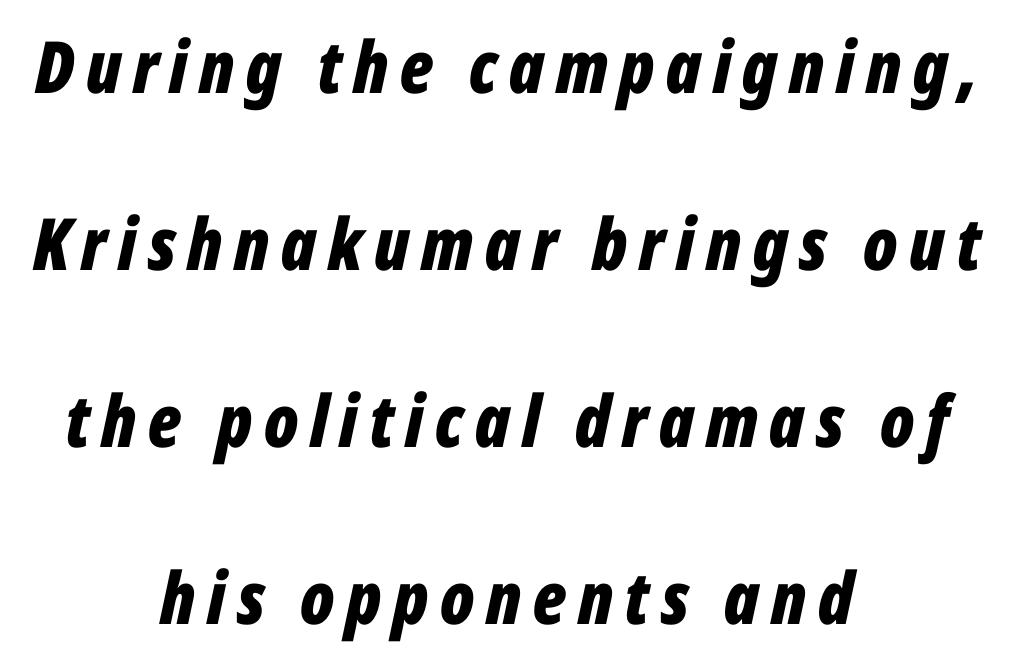
The image shows 72 px bold, condensed type, italic (leaning right); set centered, loose line spacing (2.46x), not underlined; low stroke contrast and a medium x-height.
